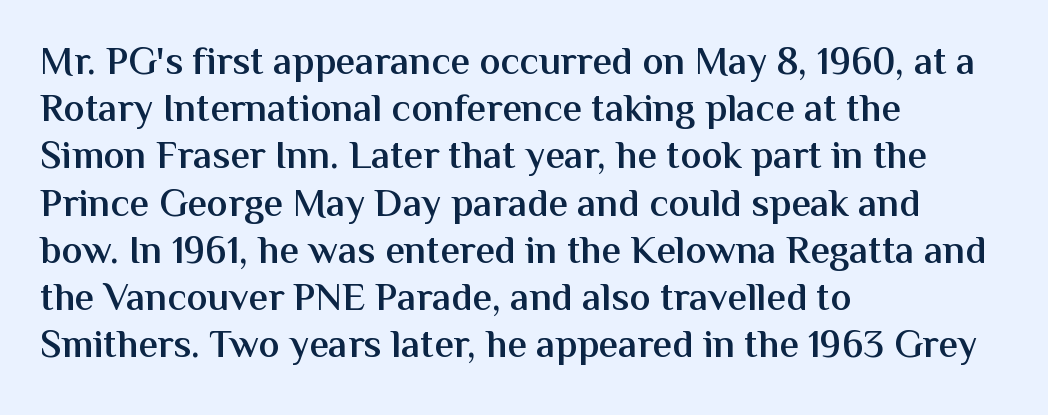
Students, note that the glyphs here touch the page at normal intervals. No word sits above an underline. Left-aligned paragraph, ragged on the right. These lines were composed using upright roman letters. Looks like regular typesetting: each glyph gets only the width it needs. Typographic density is moderately raised because the face is semibold.
